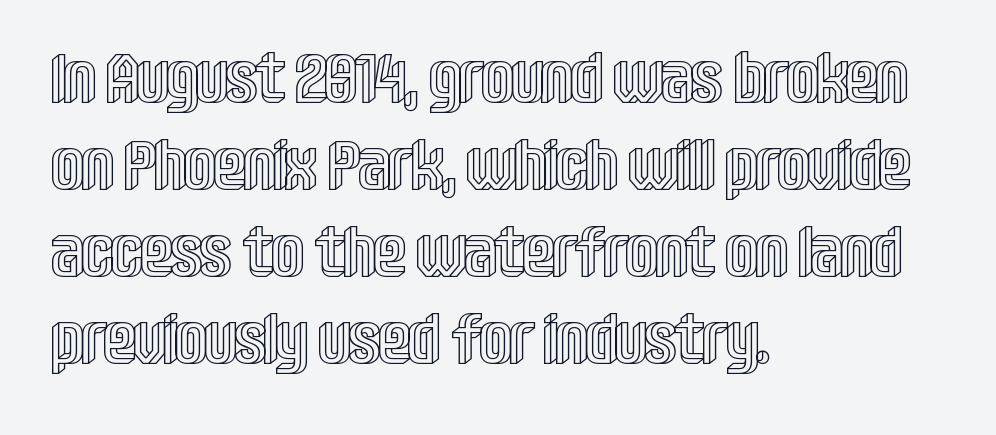
The space beneath each line is pristine and unruled. Default kerning and tracking; the words read as compact shapes. Think of a printed novel: that variable character pitch is what you see here. Characters remain perfectly vertical along every line.
